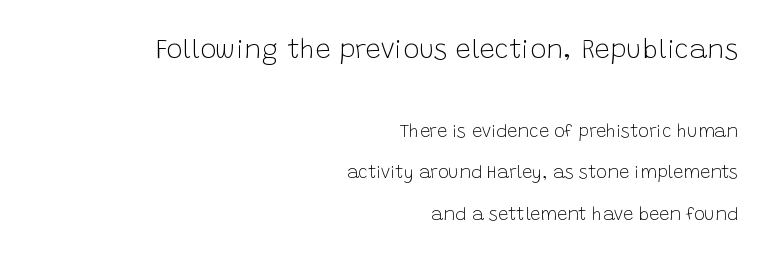
One-word summary of the alignment: right. This sample uses an upright cut, with every glyph sitting square on the baseline. Stems and bowls with no extra thickness — not bold. Rows of type keep a wide berth in the vertical direction. The string is rendered with underlining switched off.
